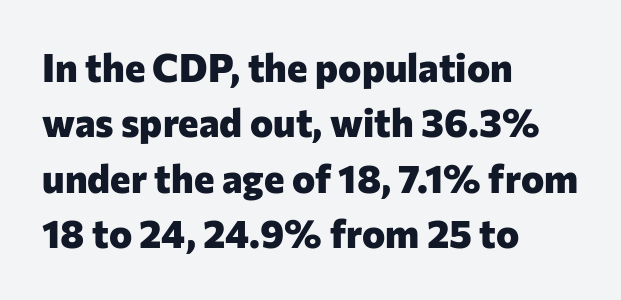
The image shows 39 px heavy sans-serif type, upright; set left-aligned, normal line spacing (1.42x), normal letter spacing, not underlined; low stroke contrast and a medium x-height.
